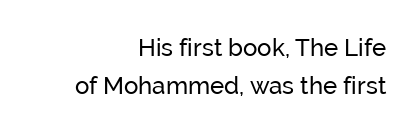
Q: Is the text bold? A: No.
Q: Is the text italic (slanted)? A: No, it is upright.
Q: Is the text underlined? A: No.
Q: How is the paragraph aligned? A: Right-aligned.
Q: Is the spacing between letters normal or unusually wide? A: Normal.
Q: Is the spacing between lines tight, normal or loose? A: Normal.
